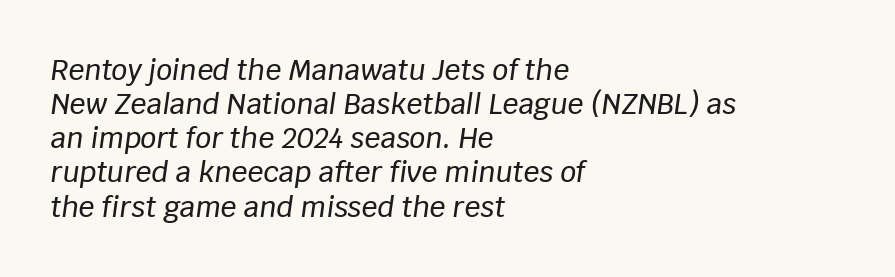
The glyphs look as if they've been sheared to an angle. The paragraph has a hard left edge and a soft right edge. Any mark beneath the type? The region is blank. Is this a fixed-width face? No — the glyphs have proportional, varying widths.
